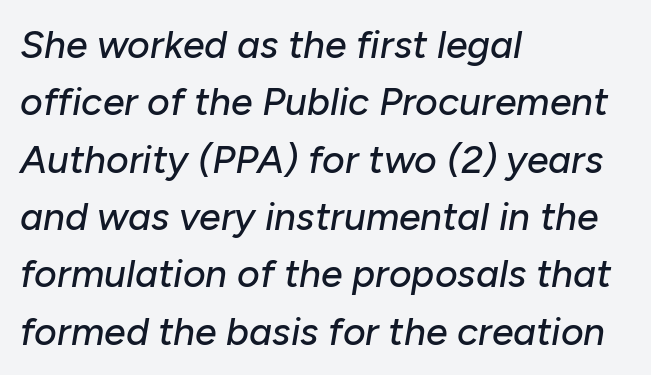
The image shows 39 px text type, italic (leaning right); set left-aligned, normal line spacing (1.47x), normal letter spacing, not underlined; low stroke contrast and a medium x-height.
